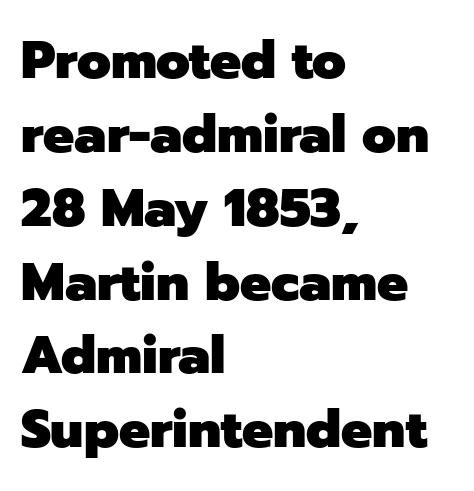
The image shows 52 px heavy sans-serif type, upright; set left-aligned, normal line spacing (1.42x), normal letter spacing, not underlined; low stroke contrast and a medium x-height.
